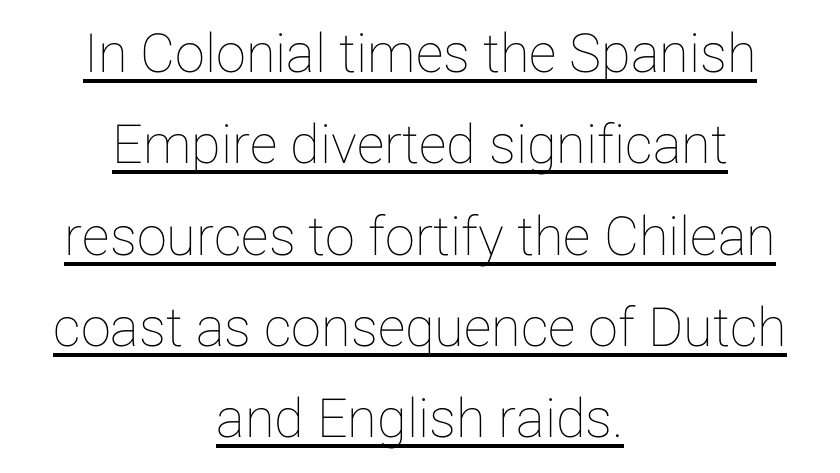
Q: Is the text italic (slanted)? A: No, it is upright.
Q: Is the text underlined? A: Yes.
Q: How is the paragraph aligned? A: Centered.
Q: Is the spacing between letters normal or unusually wide? A: Normal.
Q: Is the spacing between lines tight, normal or loose? A: Normal.
Q: Width (condensed, normal, or wide)? A: Normal.
Q: Stroke contrast? A: Low.
Q: x-height? A: Medium.
Q: Monospaced? A: No.
